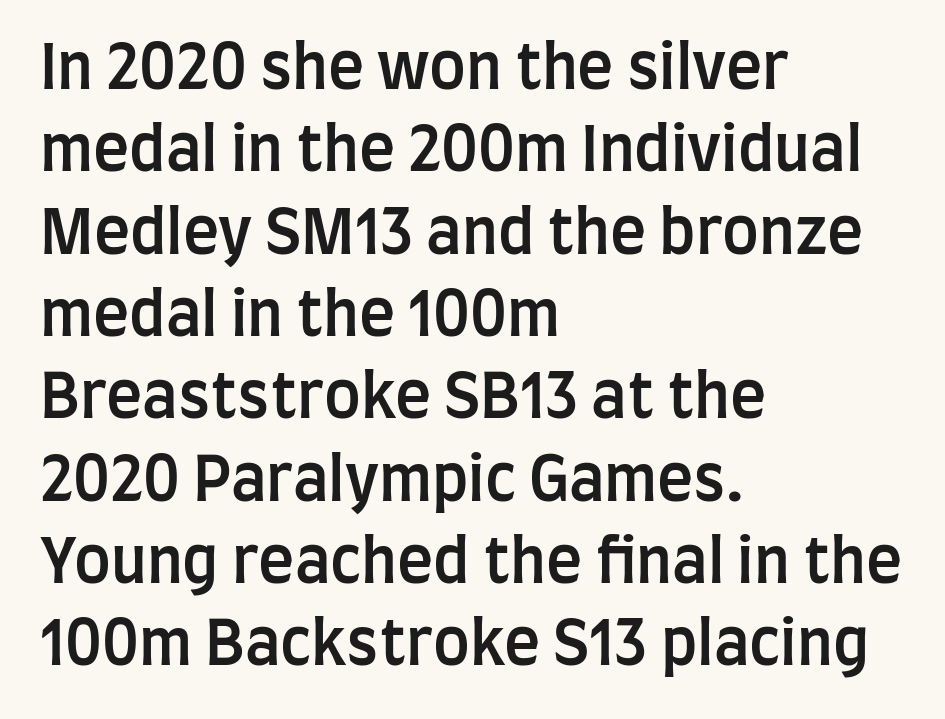
Q: Is the text bold? A: Semi-bold.
Q: Is the text italic (slanted)? A: No, it is upright.
Q: Is the typeface a serif or a sans-serif typeface? A: Sans-serif.
Q: Is the text underlined? A: No.
Q: How is the paragraph aligned? A: Left-aligned.
Q: Is the spacing between letters normal or unusually wide? A: Normal.
Q: Is the spacing between lines tight, normal or loose? A: Normal.
Q: Width (condensed, normal, or wide)? A: Condensed.
Q: Stroke contrast? A: Low.
Q: x-height? A: Large.
Q: Monospaced? A: No.
